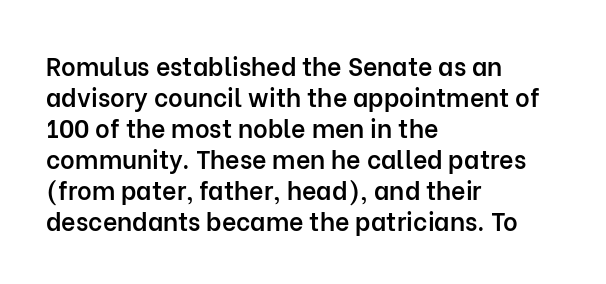
Q: Is the text bold? A: Semi-bold.
Q: Is the text italic (slanted)? A: No, it is upright.
Q: Is the text underlined? A: No.
Q: How is the paragraph aligned? A: Left-aligned.
Q: Is the spacing between letters normal or unusually wide? A: Normal.
